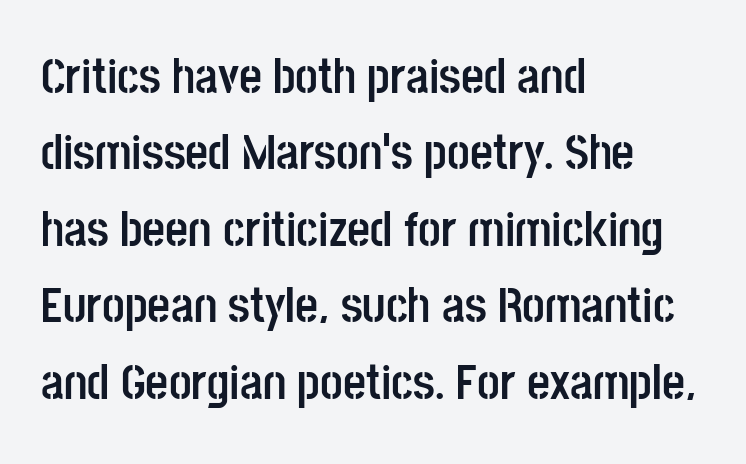
These lines are rendered in a variable-pitch font. A typesetter would call this leading conventional body-copy spacing. You could call the tracking neutral — neither tight nor loose. The lettering stays uniformly vertical, giving the passage a roman look.
